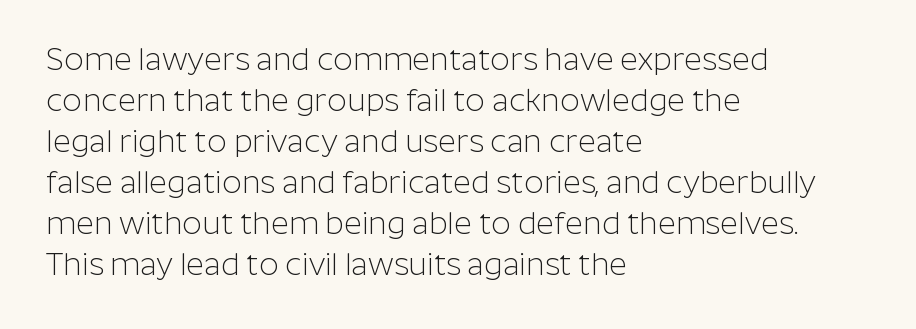
{"serif": "no", "italic": "no", "bold": "no", "weight": "light", "width": "normal", "stroke_contrast": "low", "x_height": "medium", "monospaced": "no", "underline": "no", "align": "left", "line_spacing": "normal", "line_spacing_ratio": 1.32, "letter_spacing": "normal", "letter_spacing_em": 0.0, "glyph_px": 31}
